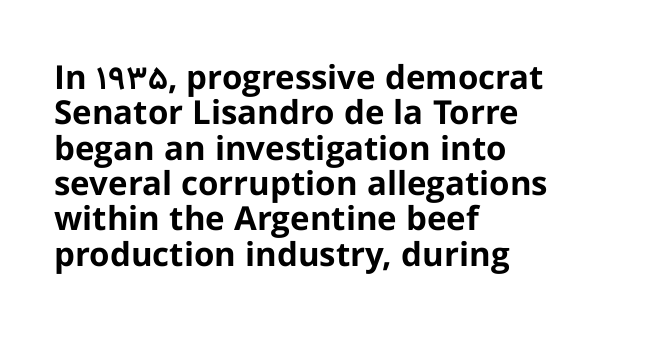
Every character sits straight up, as roman type does. Tracking value appears to be zero — textbook default spacing. Teacher's note: observe the even left margin — that is flush-left alignment. Check under the words: just untouched page. Bold? Absolutely — the strokes are thick and heavy.
